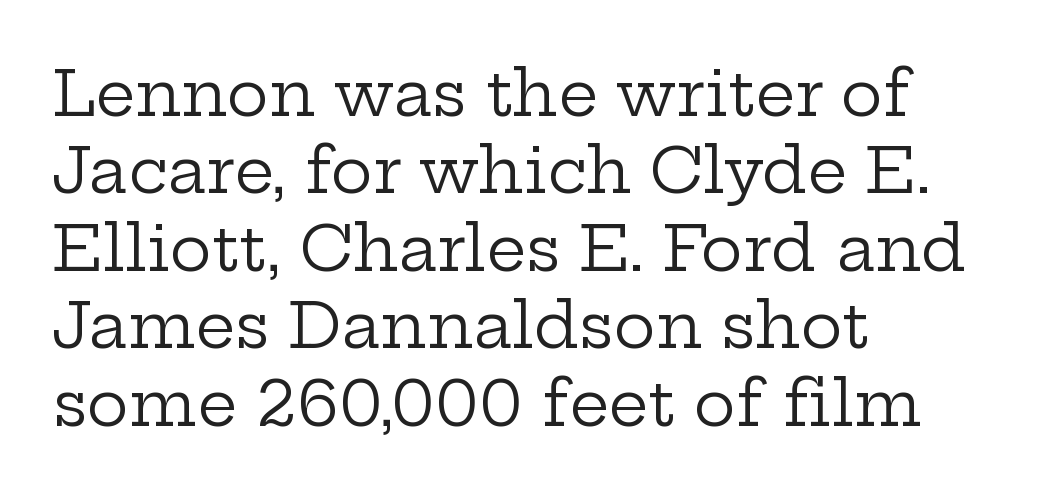
The image shows 63 px regular-weight, wide serif type, upright; set left-aligned, line spacing 1.23x, normal letter spacing, not underlined; low stroke contrast and a medium x-height.
